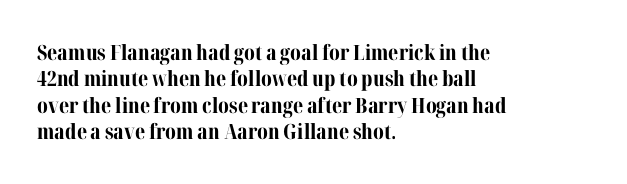
What weight is shown? A full bold with thick strokes. The lettering holds an erect, upright posture throughout. Plain, unruled lines of type. The rendering keeps characters at their native spacing. Leading: standard.
